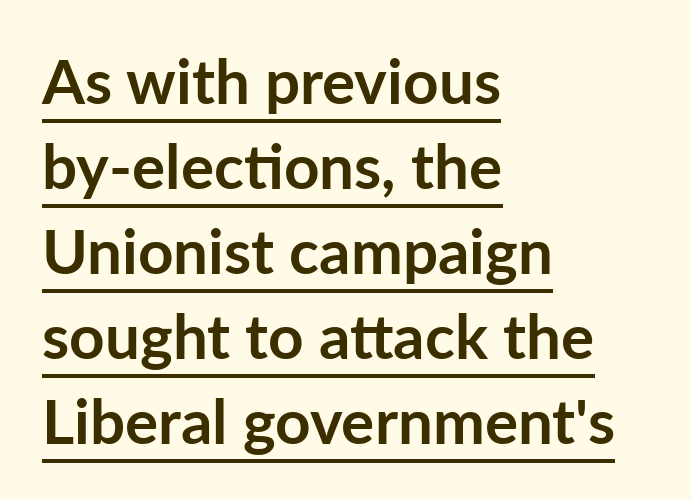
Q: Is the text bold? A: Yes.
Q: Is the text italic (slanted)? A: No, it is upright.
Q: Is the typeface a serif or a sans-serif typeface? A: Sans-serif.
Q: Is the text underlined? A: Yes.
Q: How is the paragraph aligned? A: Left-aligned.
Q: Is the spacing between letters normal or unusually wide? A: Normal.
Q: Is the spacing between lines tight, normal or loose? A: Normal.
Q: Width (condensed, normal, or wide)? A: Normal.
Q: Stroke contrast? A: Low.
Q: x-height? A: Medium.
Q: Monospaced? A: No.
